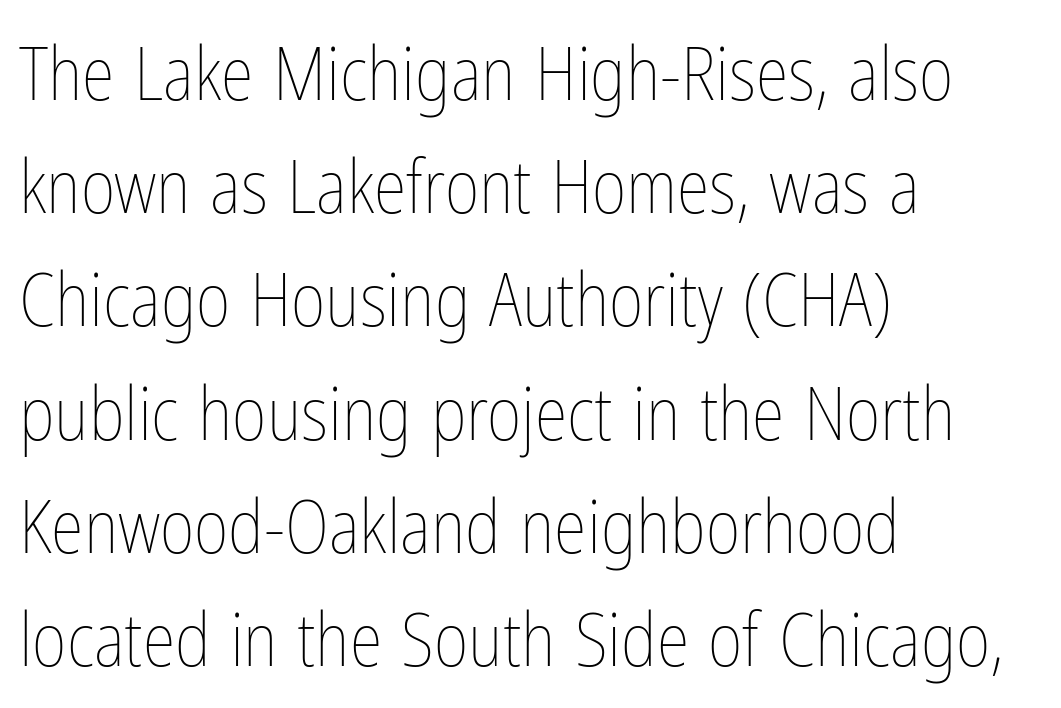
{"italic": "no", "bold": "no", "weight": "thin", "width": "condensed", "stroke_contrast": "low", "x_height": "medium", "monospaced": "no", "underline": "no", "align": "left", "line_spacing": "normal", "line_spacing_ratio": 1.51, "letter_spacing": "normal", "letter_spacing_em": 0.0, "glyph_px": 75}
